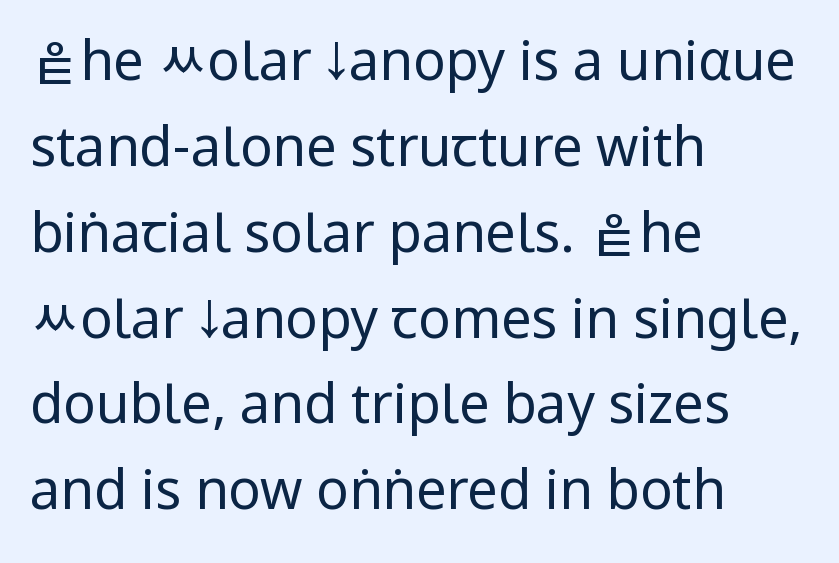
Ordinary non-slanted type is in use. The line-height multiplier appears to be the usual default. Each letter keeps its own natural width here, so spacing adapts to shape. This is sans-serif lettering, the kind often seen on screens and signage. This sample uses plain, unmodified letter spacing. The typesetting does not lean heavy: it is not bold.
